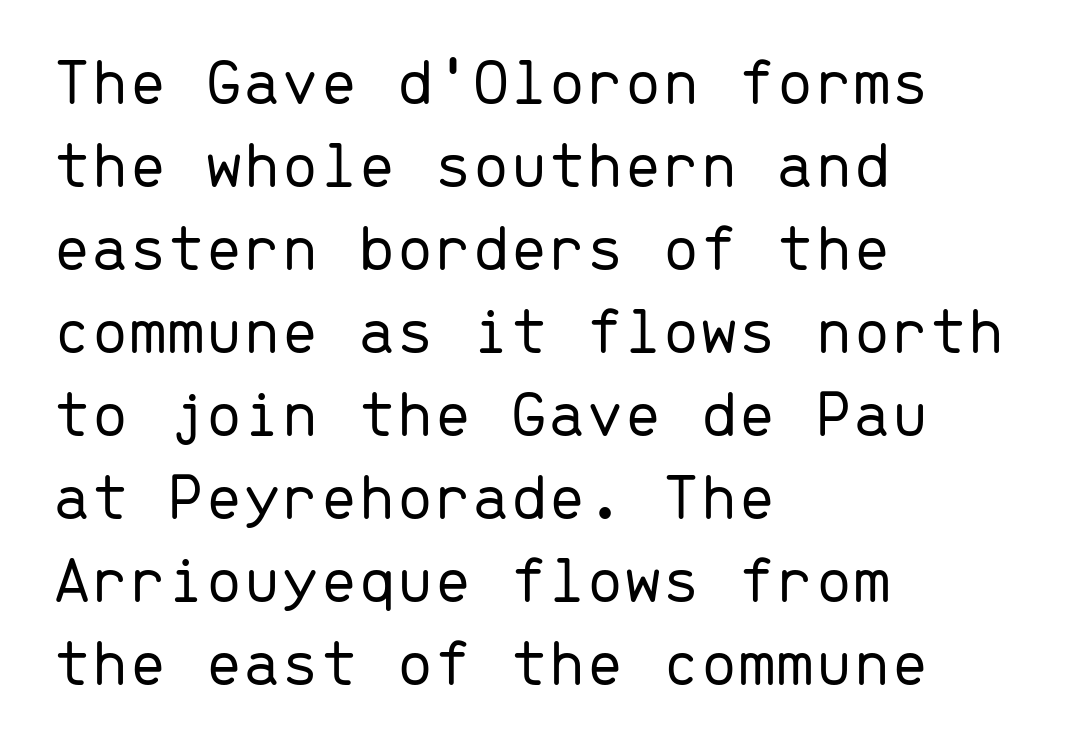
Q: Is the text bold? A: No.
Q: Is the text italic (slanted)? A: No, it is upright.
Q: Is the typeface a serif or a sans-serif typeface? A: Sans-serif.
Q: Is the text underlined? A: No.
Q: How is the paragraph aligned? A: Left-aligned.
Q: Is the spacing between letters normal or unusually wide? A: Normal.
Q: Width (condensed, normal, or wide)? A: Normal.
Q: Stroke contrast? A: Low.
Q: x-height? A: Medium.
Q: Monospaced? A: Yes.
